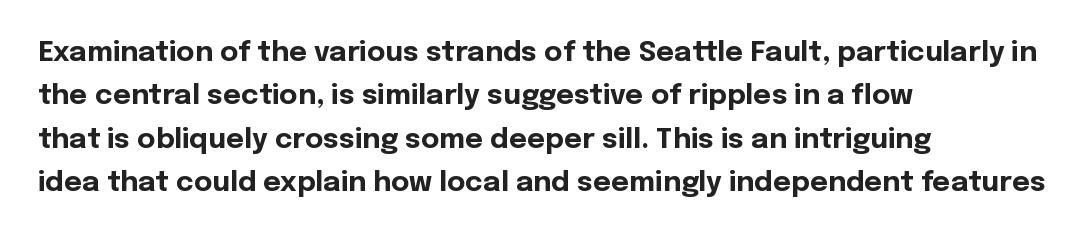
The rendering anchors every line to the left-hand side. Think of a printed novel: that variable character pitch is what you see here. Each glyph is drawn with heavy, bold strokes. The glyphs are unaccompanied by any horizontal stroke below them.
